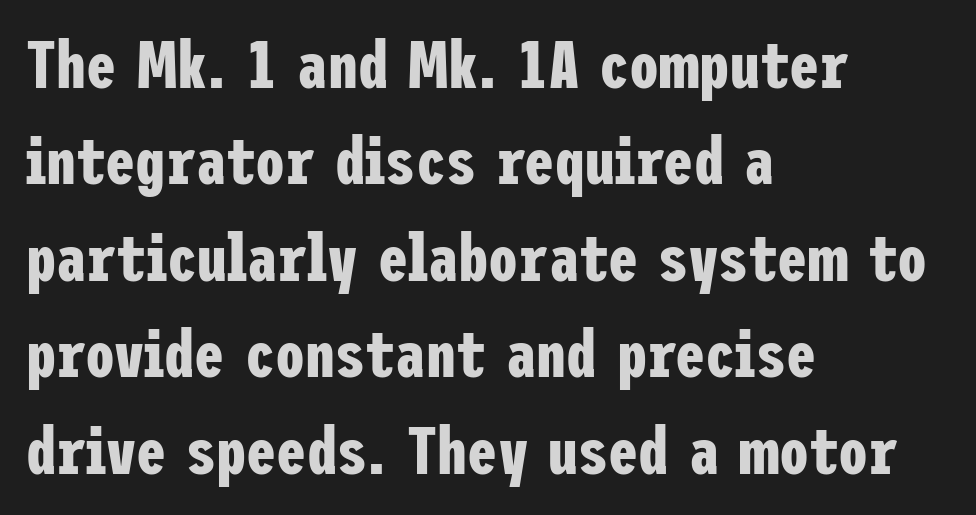
{"serif": "no", "italic": "no", "bold": "yes", "weight": "bold", "width": "condensed", "stroke_contrast": "low", "x_height": "medium", "underline": "no", "align": "left", "line_spacing": "normal", "line_spacing_ratio": 1.44, "letter_spacing": "normal", "letter_spacing_em": 0.0, "glyph_px": 67}
